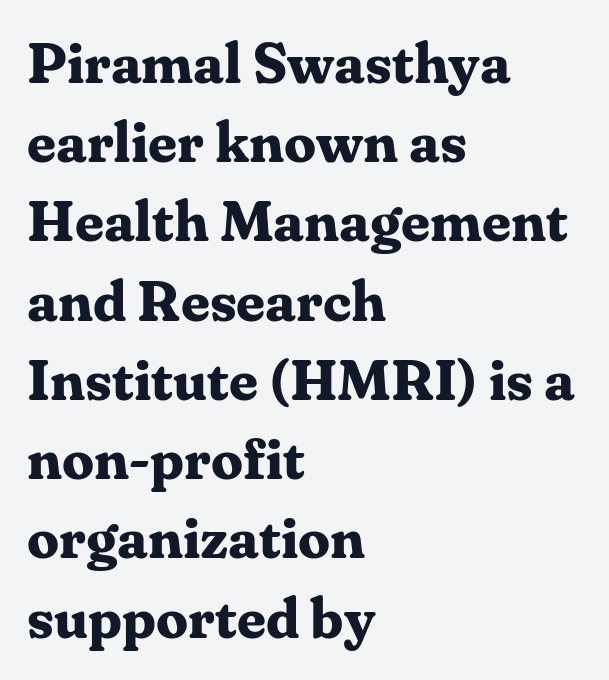
Observe the serifs anchoring each vertical stroke in this sample. The lettering stays uniformly vertical, giving the passage a roman look. Letter spacing: default. The space between consecutive lines is moderate. Strong, thick strokes mark this as bold type. Where is the straight margin? On the left.
